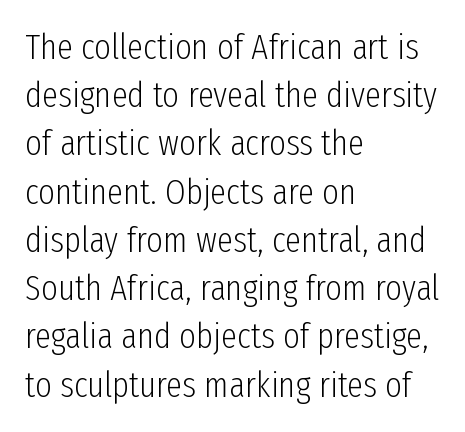
Q: Is the text bold? A: No.
Q: Is the text italic (slanted)? A: No, it is upright.
Q: Is the typeface a serif or a sans-serif typeface? A: Sans-serif.
Q: Is the text underlined? A: No.
Q: How is the paragraph aligned? A: Left-aligned.
Q: Is the spacing between letters normal or unusually wide? A: Normal.
Q: Is the spacing between lines tight, normal or loose? A: Normal.
Q: Width (condensed, normal, or wide)? A: Condensed.
Q: Stroke contrast? A: Low.
Q: x-height? A: Medium.
Q: Monospaced? A: No.
